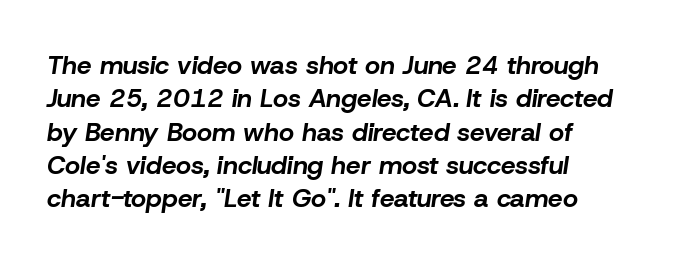
{"italic": "yes", "lean": "right", "slant_degrees": 8, "bold": "yes", "underline": "no", "align": "left", "line_spacing": "normal", "line_spacing_ratio": 1.28, "letter_spacing": "normal", "letter_spacing_em": 0.0, "glyph_px": 26}
